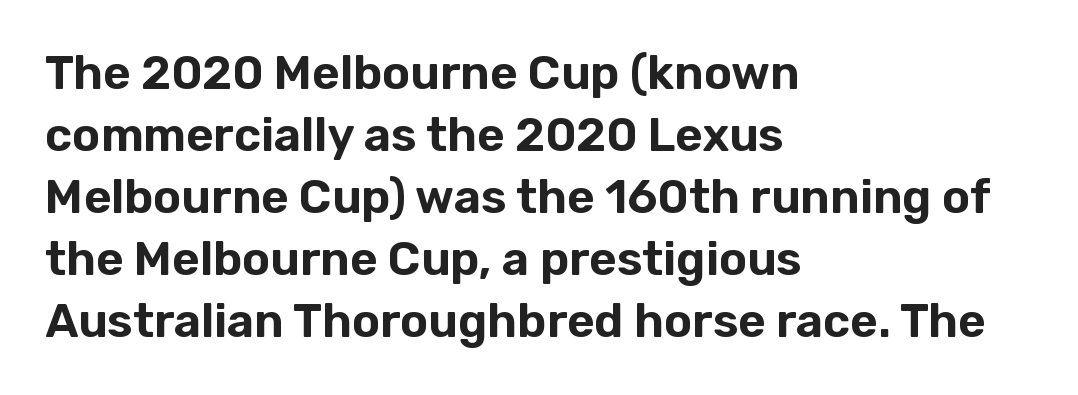
Nope, no serifs anywhere on these letters. How would I describe the line gaps? Plain and ordinary. Looks like regular typesetting: each glyph gets only the width it needs. No word sits above an underline. Tall strokes in this sample are plumb rather than angled. No extra tracking has been applied to these lines.
